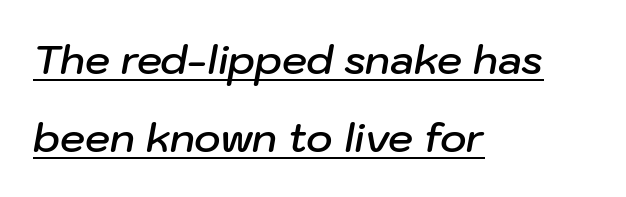
The image shows 40 px semibold type, italic (leaning right); set left-aligned, loose line spacing (1.94x), normal letter spacing, underlined; low stroke contrast and a medium x-height.
